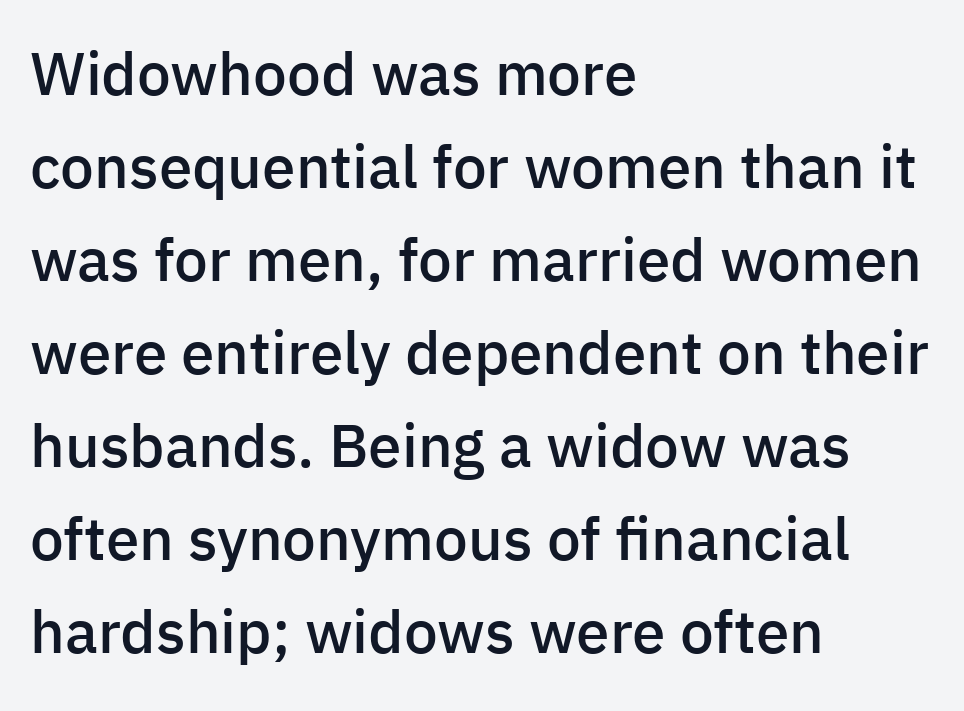
Characters follow at the spacing the type designer built in. Clear beneath every line of the passage. Horizontally, the lines are justified to the leading edge only. This is the regular roman posture of the typeface.
